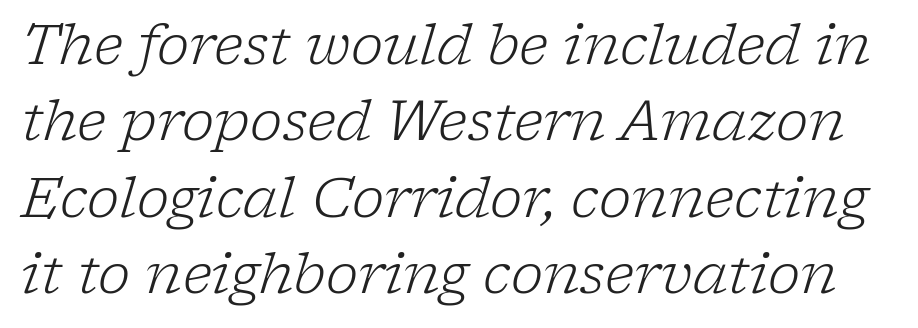
The letters carry serifs — small finishing strokes at the ends of their stems. These lines sit exactly where default settings would place them. Lines of text with bare space underneath. Designer's note — italics engaged.
